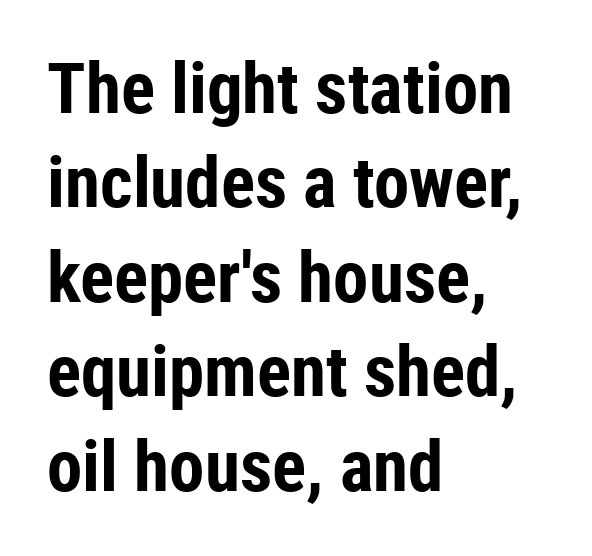
{"serif": "no", "italic": "no", "bold": "yes", "weight": "bold", "width": "condensed", "stroke_contrast": "low", "x_height": "medium", "monospaced": "no", "underline": "no", "align": "left", "line_spacing": "normal", "line_spacing_ratio": 1.33, "letter_spacing": "normal", "letter_spacing_em": 0.0, "glyph_px": 71}
